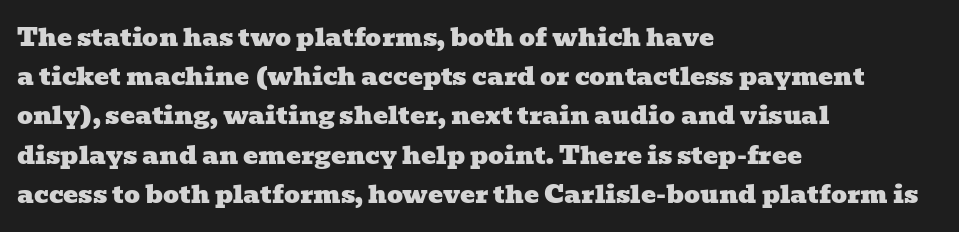
The lines are quadded left. Observe the ordinary spacing: letters are neighbours, not strangers. The string is rendered with underlining switched off. Each new line begins a customary step beneath the previous one.
